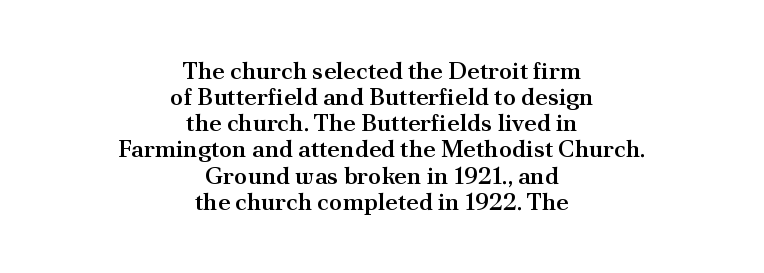
{"italic": "no", "bold": "semi", "underline": "no", "align": "center", "line_spacing": "tight", "line_spacing_ratio": 1.09, "letter_spacing": "normal", "letter_spacing_em": 0.0, "glyph_px": 24}
